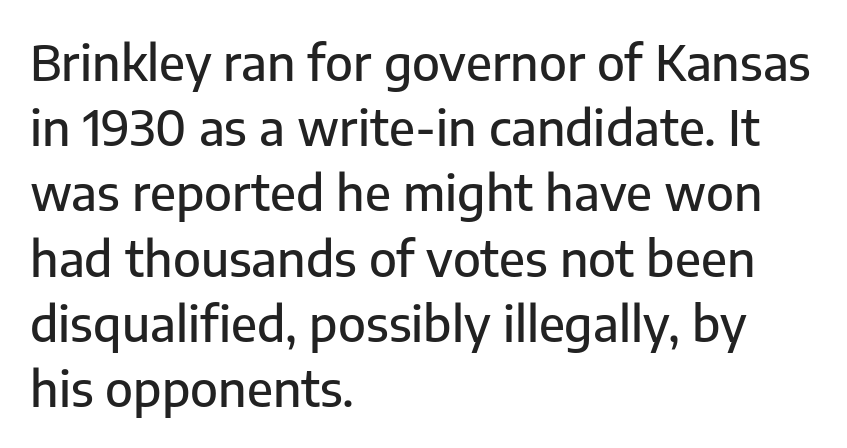
Q: Is the text italic (slanted)? A: No, it is upright.
Q: Is the typeface a serif or a sans-serif typeface? A: Sans-serif.
Q: Is the text underlined? A: No.
Q: How is the paragraph aligned? A: Left-aligned.
Q: Is the spacing between letters normal or unusually wide? A: Normal.
Q: Is the spacing between lines tight, normal or loose? A: Normal.
Q: Width (condensed, normal, or wide)? A: Normal.
Q: Stroke contrast? A: Low.
Q: x-height? A: Medium.
Q: Monospaced? A: No.
